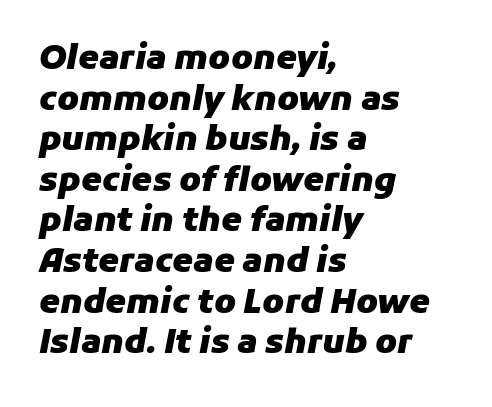
The image shows 33 px heavy type, italic (leaning right); set left-aligned, line spacing 1.23x, normal letter spacing, not underlined; low stroke contrast and a medium x-height.
